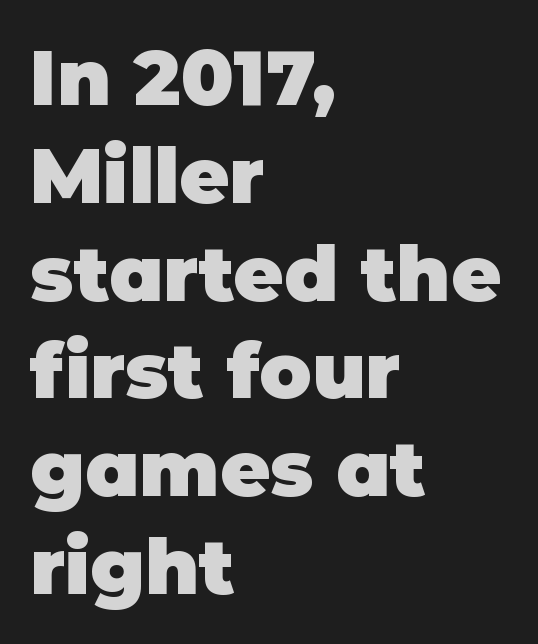
{"serif": "no", "italic": "no", "bold": "yes", "weight": "heavy", "width": "normal", "stroke_contrast": "low", "x_height": "large", "monospaced": "no", "underline": "no", "align": "left", "line_spacing": "normal", "line_spacing_ratio": 1.27, "letter_spacing": "normal", "letter_spacing_em": 0.0, "glyph_px": 77}
